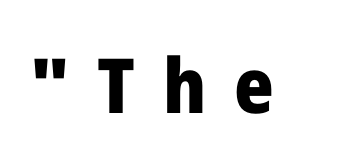
Q: Is the text bold? A: Yes.
Q: Is the text italic (slanted)? A: No, it is upright.
Q: Is the typeface a serif or a sans-serif typeface? A: Sans-serif.
Q: Is the text underlined? A: No.
Q: Is the spacing between letters normal or unusually wide? A: Unusually wide.
Q: Width (condensed, normal, or wide)? A: Normal.
Q: Stroke contrast? A: Low.
Q: x-height? A: Medium.
Q: Monospaced? A: No.
